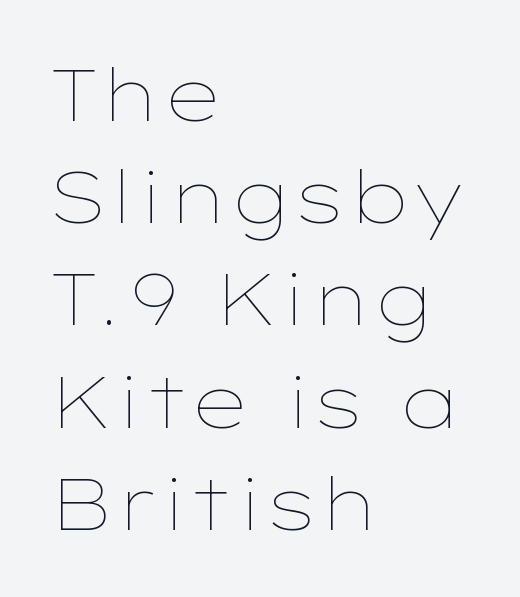
Q: Is the text bold? A: No.
Q: Is the text italic (slanted)? A: No, it is upright.
Q: Is the text underlined? A: No.
Q: How is the paragraph aligned? A: Left-aligned.
Q: Is the spacing between letters normal or unusually wide? A: Normal.
Q: Is the spacing between lines tight, normal or loose? A: Normal.
Q: Width (condensed, normal, or wide)? A: Wide.
Q: Stroke contrast? A: Low.
Q: x-height? A: Medium.
Q: Monospaced? A: No.
